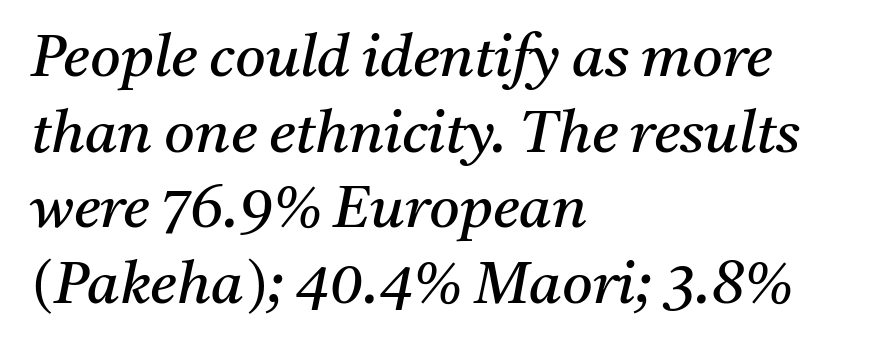
These lines stack with their left ends in a neat column. The line-height multiplier appears to be the usual default. The whole block is typeset with a tilt. Looks like regular typesetting: each glyph gets only the width it needs. A light-to-regular cut is what we see here.
